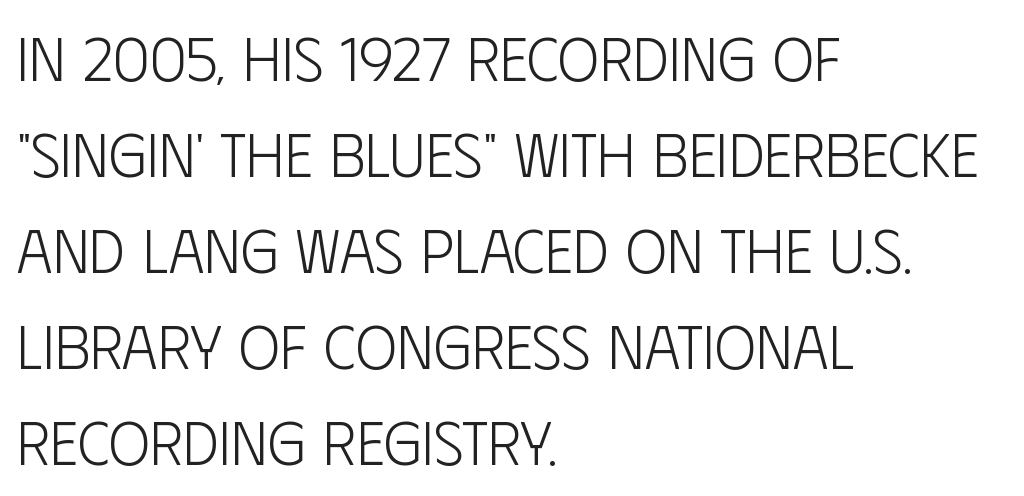
Q: Is the text bold? A: No.
Q: Is the text italic (slanted)? A: No, it is upright.
Q: Is the typeface a serif or a sans-serif typeface? A: Sans-serif.
Q: Is the text underlined? A: No.
Q: How is the paragraph aligned? A: Left-aligned.
Q: Is the spacing between letters normal or unusually wide? A: Normal.
Q: Is the spacing between lines tight, normal or loose? A: Normal.
Q: Width (condensed, normal, or wide)? A: Condensed.
Q: Stroke contrast? A: Low.
Q: x-height? A: Large.
Q: Monospaced? A: No.
